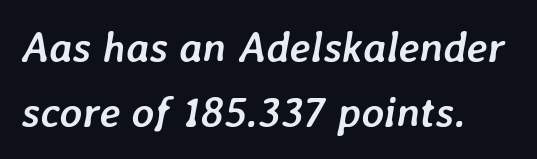
{"italic": "yes", "lean": "right", "slant_degrees": 7, "bold": "yes", "weight": "semibold", "width": "normal", "stroke_contrast": "low", "x_height": "medium", "monospaced": "no", "underline": "no", "align": "left", "line_spacing": "normal", "line_spacing_ratio": 1.51, "letter_spacing": "normal", "letter_spacing_em": 0.0, "glyph_px": 43}
